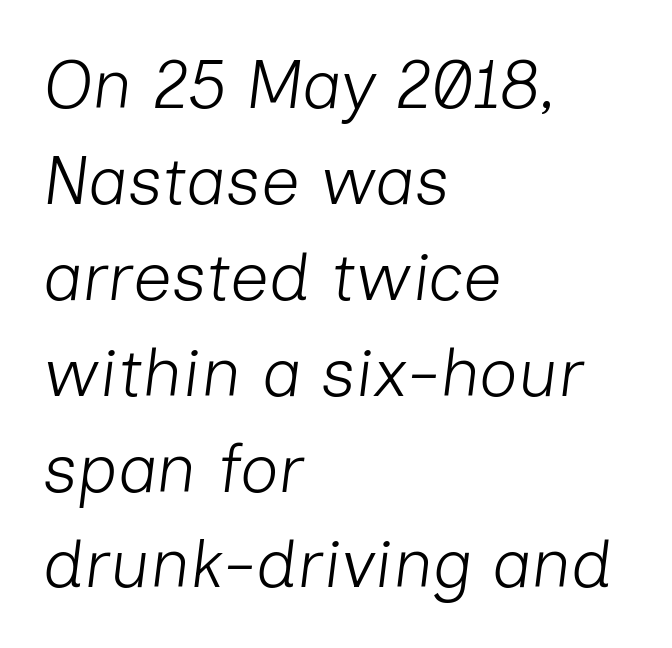
The image shows 68 px light type, italic (leaning right); set left-aligned, normal line spacing (1.41x), normal letter spacing, not underlined; low stroke contrast and a medium x-height.
